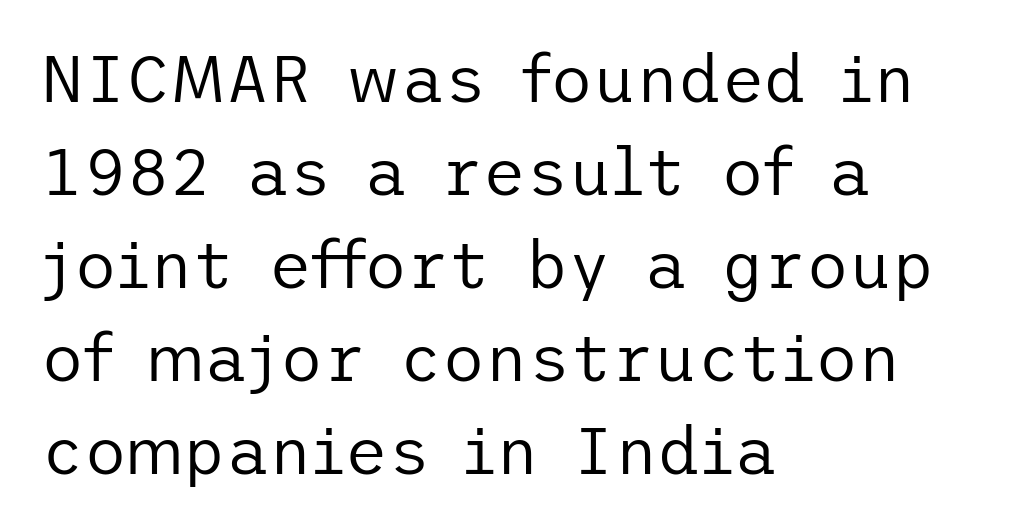
Q: Is the text bold? A: No.
Q: Is the text italic (slanted)? A: No, it is upright.
Q: Is the typeface a serif or a sans-serif typeface? A: Sans-serif.
Q: Is the text underlined? A: No.
Q: How is the paragraph aligned? A: Left-aligned.
Q: Is the spacing between letters normal or unusually wide? A: Normal.
Q: Is the spacing between lines tight, normal or loose? A: Normal.
Q: Width (condensed, normal, or wide)? A: Normal.
Q: Stroke contrast? A: Low.
Q: x-height? A: Medium.
